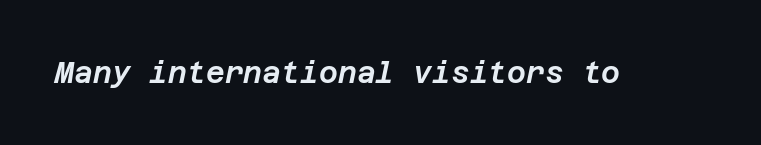
Tall strokes in this sample are angled rather than plumb. Caption: standard tracking, unaltered. Decoration check: the copy has no underline.
